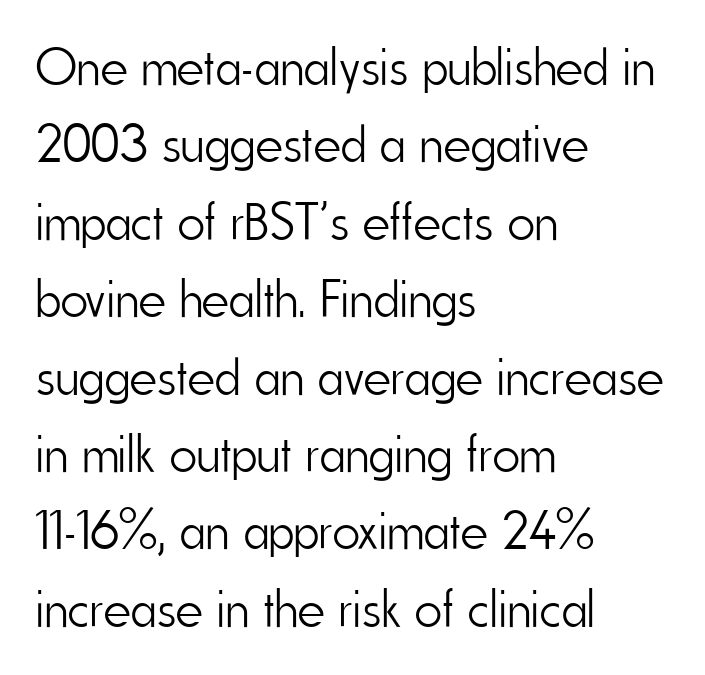
The face used here is proportionally spaced, like ordinary book or web type. Ascenders rise straight up at ninety degrees. The weight tops out at a normal text grade. The paragraph shown leans on its left margin.
